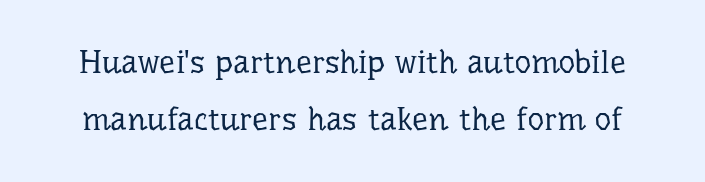
The strokes carry an ordinary text weight at most. Varying glyph widths throughout — classic text-font behaviour. Look at the tracking — it's just the regular setting, nothing added. The characters display serif detailing at their extremities. The strip under each line holds only bare page. The letters stand upright; this is a roman face.
